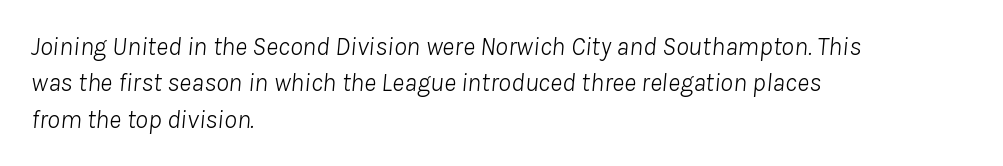
The image shows 26 px text type, italic (leaning right); set left-aligned, normal line spacing (1.4x), normal letter spacing, not underlined.
